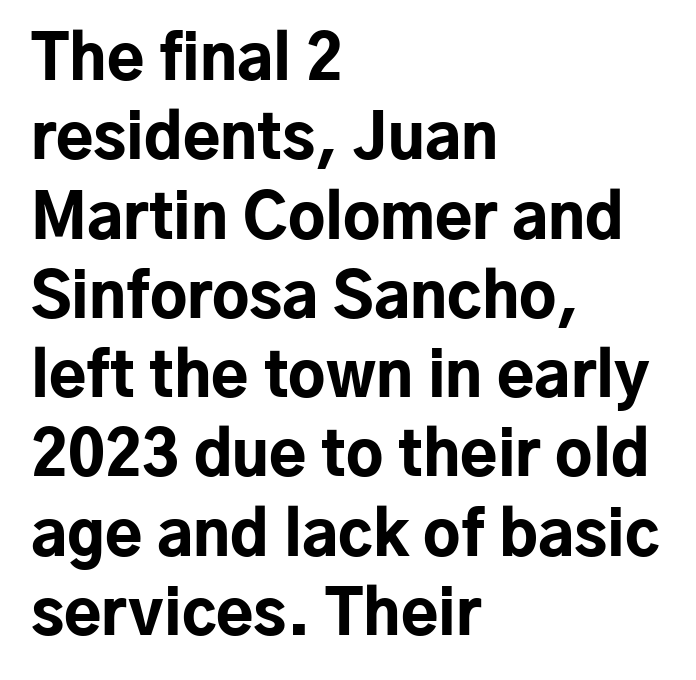
Q: Is the text bold? A: Yes.
Q: Is the text italic (slanted)? A: No, it is upright.
Q: Is the typeface a serif or a sans-serif typeface? A: Sans-serif.
Q: Is the text underlined? A: No.
Q: How is the paragraph aligned? A: Left-aligned.
Q: Is the spacing between letters normal or unusually wide? A: Normal.
Q: Is the spacing between lines tight, normal or loose? A: Normal.
Q: Width (condensed, normal, or wide)? A: Normal.
Q: Stroke contrast? A: Low.
Q: x-height? A: Medium.
Q: Monospaced? A: No.
